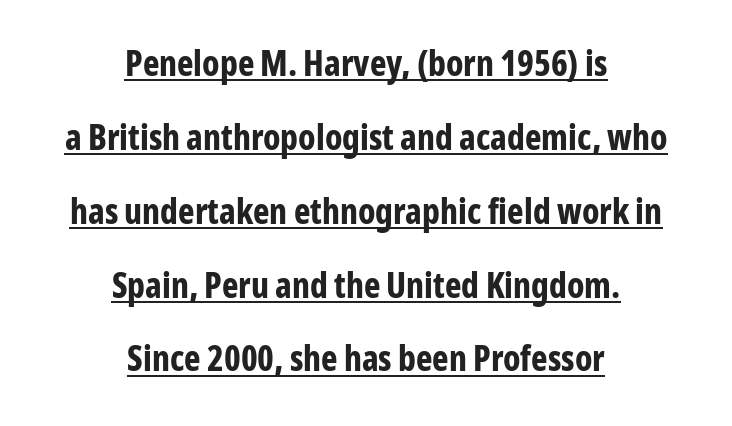
{"serif": "no", "italic": "no", "bold": "yes", "weight": "bold", "width": "condensed", "stroke_contrast": "low", "x_height": "medium", "monospaced": "no", "underline": "yes", "align": "center", "line_spacing": "loose", "line_spacing_ratio": 2.11, "letter_spacing": "normal", "letter_spacing_em": 0.0, "glyph_px": 35}
